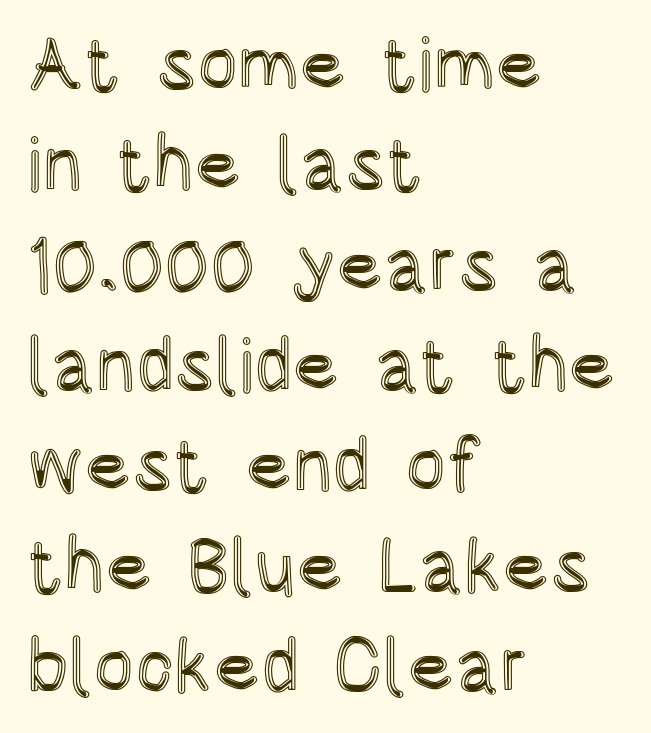
{"italic": "no", "width": "condensed", "x_height": "large", "monospaced": "no", "underline": "no", "align": "left", "line_spacing": "normal", "line_spacing_ratio": 1.32, "letter_spacing": "normal", "letter_spacing_em": 0.0, "glyph_px": 76}
